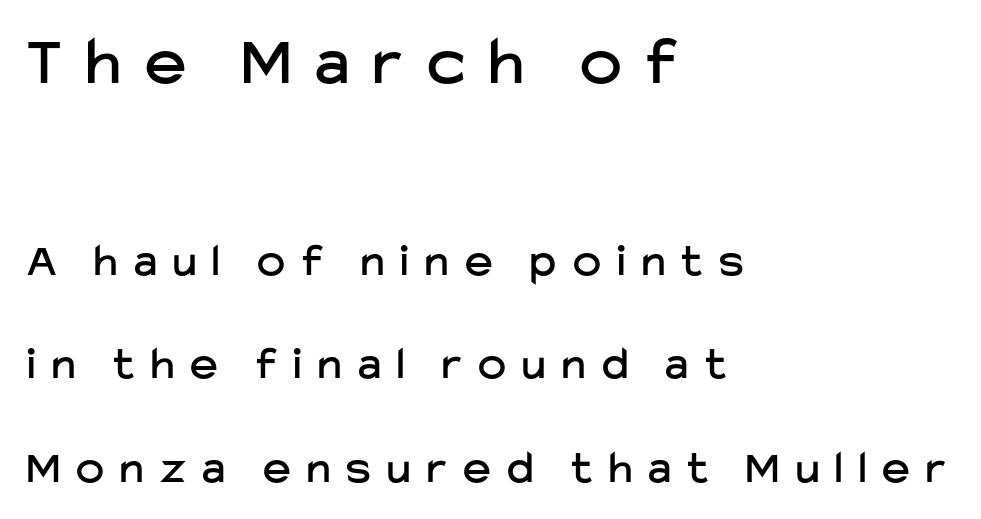
The image shows 70 px sans-serif type, upright; set left-aligned, loose line spacing (2.2x), unusually wide letter spacing (+0.35 em), not underlined; the first (top) block is 1.49x larger; low stroke contrast and a medium x-height.
